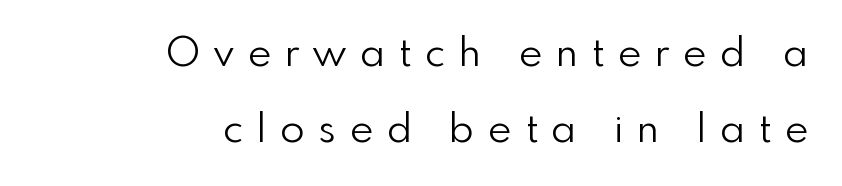
Q: Is the text bold? A: No.
Q: Is the text italic (slanted)? A: No, it is upright.
Q: Is the typeface a serif or a sans-serif typeface? A: Sans-serif.
Q: Is the text underlined? A: No.
Q: How is the paragraph aligned? A: Right-aligned.
Q: Is the spacing between letters normal or unusually wide? A: Unusually wide.
Q: Width (condensed, normal, or wide)? A: Normal.
Q: Stroke contrast? A: Low.
Q: x-height? A: Small.
Q: Monospaced? A: No.
